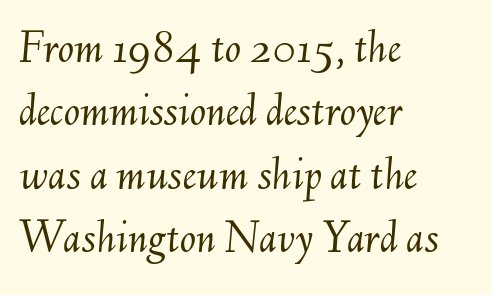
{"italic": "yes", "lean": "right", "slant_degrees": 6, "bold": "no", "weight": "light", "width": "normal", "stroke_contrast": "medium", "x_height": "small", "monospaced": "no", "underline": "no", "align": "left", "line_spacing": "normal", "line_spacing_ratio": 1.32, "letter_spacing": "normal", "letter_spacing_em": 0.0, "glyph_px": 48}
